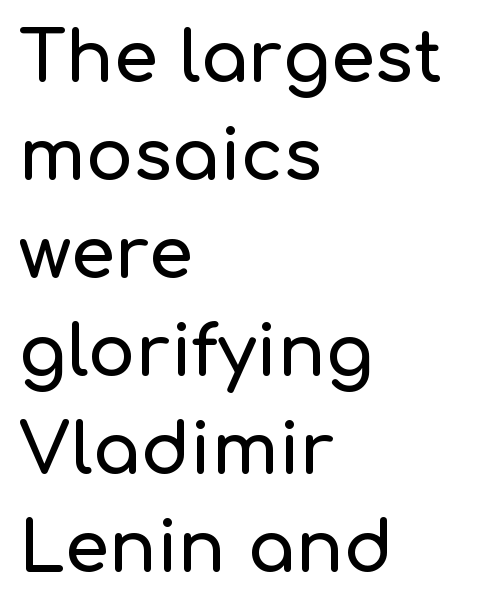
Q: Is the text italic (slanted)? A: No, it is upright.
Q: Is the typeface a serif or a sans-serif typeface? A: Sans-serif.
Q: Is the text underlined? A: No.
Q: How is the paragraph aligned? A: Left-aligned.
Q: Is the spacing between letters normal or unusually wide? A: Normal.
Q: Is the spacing between lines tight, normal or loose? A: Normal.
Q: Width (condensed, normal, or wide)? A: Normal.
Q: Stroke contrast? A: Low.
Q: x-height? A: Medium.
Q: Monospaced? A: No.
